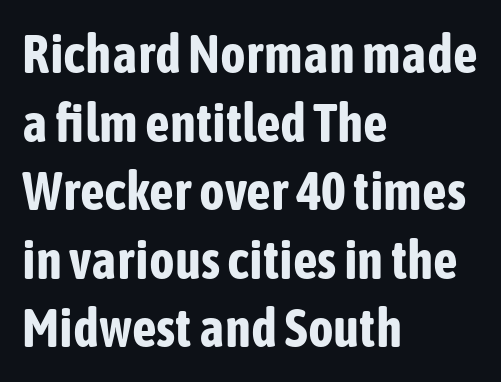
Q: Is the text bold? A: Yes.
Q: Is the text italic (slanted)? A: No, it is upright.
Q: Is the typeface a serif or a sans-serif typeface? A: Sans-serif.
Q: Is the text underlined? A: No.
Q: How is the paragraph aligned? A: Left-aligned.
Q: Is the spacing between letters normal or unusually wide? A: Normal.
Q: Is the spacing between lines tight, normal or loose? A: Normal.
Q: Width (condensed, normal, or wide)? A: Condensed.
Q: Stroke contrast? A: Low.
Q: x-height? A: Medium.
Q: Monospaced? A: No.
